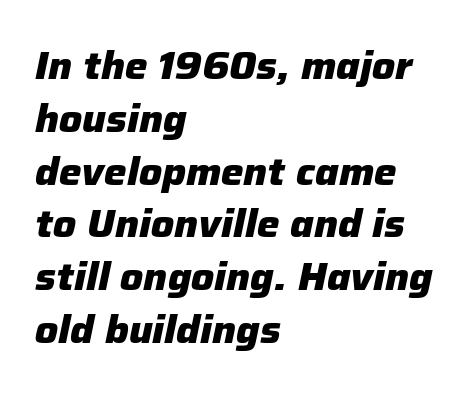
The strip under each line holds only bare page. A classic flush-left, rag-right setting is used for this passage. Honestly, the row spacing looks completely unremarkable. How are the letters spaced? Ordinarily, with no added tracking. Typesetter's note: full bold, strokes at maximum text heaviness.
